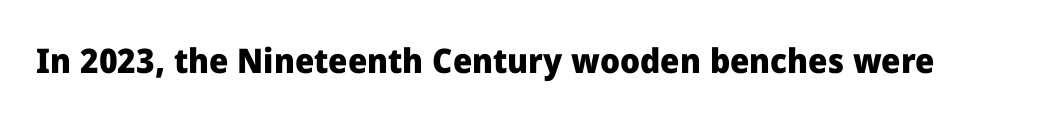
Q: Is the text bold? A: Yes.
Q: Is the text italic (slanted)? A: No, it is upright.
Q: Is the typeface a serif or a sans-serif typeface? A: Sans-serif.
Q: Is the text underlined? A: No.
Q: Is the spacing between letters normal or unusually wide? A: Normal.
Q: Width (condensed, normal, or wide)? A: Normal.
Q: Stroke contrast? A: Low.
Q: x-height? A: Medium.
Q: Monospaced? A: No.
